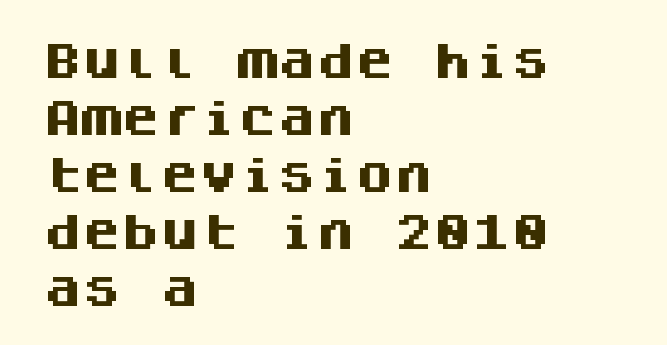
Q: Is the text bold? A: Yes.
Q: Is the text italic (slanted)? A: No, it is upright.
Q: Is the typeface a serif or a sans-serif typeface? A: Sans-serif.
Q: Is the text underlined? A: No.
Q: How is the paragraph aligned? A: Left-aligned.
Q: Is the spacing between letters normal or unusually wide? A: Normal.
Q: Is the spacing between lines tight, normal or loose? A: Normal.
Q: Width (condensed, normal, or wide)? A: Normal.
Q: Stroke contrast? A: Medium.
Q: x-height? A: Large.
Q: Monospaced? A: Yes.
